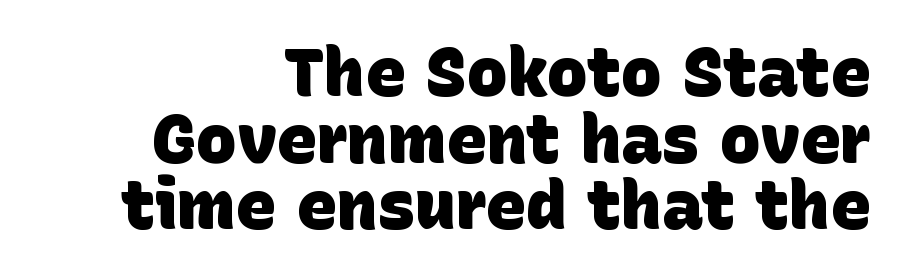
The image shows 68 px heavy sans-serif type; set right-aligned, tight line spacing (0.98x), normal letter spacing, not underlined; low stroke contrast and a large x-height.
